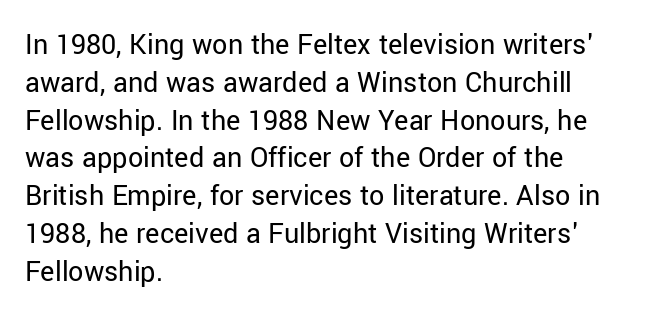
Letters have the restrained weight of plain body copy at most. Characters follow at the spacing the type designer built in. Honestly, there is no underline to notice here at all. The typesetter chose a ragged-right arrangement here. Character widths vary here, with narrow letters taking less room than wide ones. Normally led — the rows are evenly, conventionally spaced.
